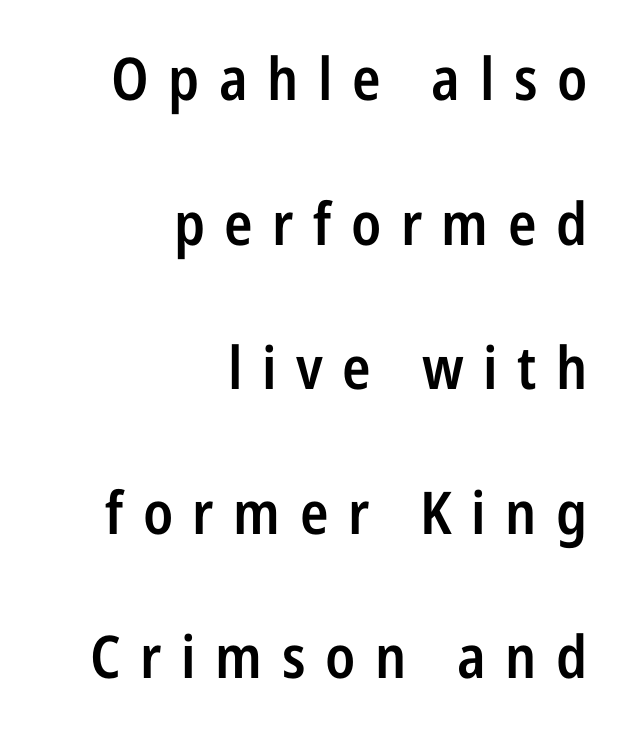
Q: Is the text bold? A: Semi-bold.
Q: Is the text italic (slanted)? A: No, it is upright.
Q: Is the typeface a serif or a sans-serif typeface? A: Sans-serif.
Q: Is the text underlined? A: No.
Q: How is the paragraph aligned? A: Right-aligned.
Q: Is the spacing between letters normal or unusually wide? A: Unusually wide.
Q: Is the spacing between lines tight, normal or loose? A: Loose.
Q: Width (condensed, normal, or wide)? A: Condensed.
Q: Stroke contrast? A: Low.
Q: x-height? A: Medium.
Q: Monospaced? A: No.
